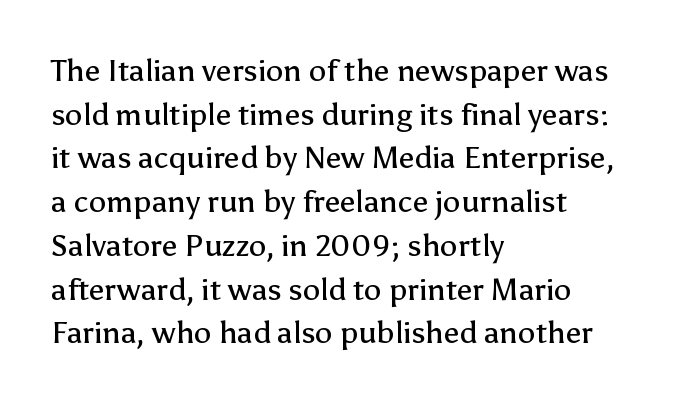
The image shows 31 px regular-weight sans-serif type, upright; set left-aligned, normal line spacing (1.41x), normal letter spacing, not underlined; low stroke contrast and a medium x-height.
